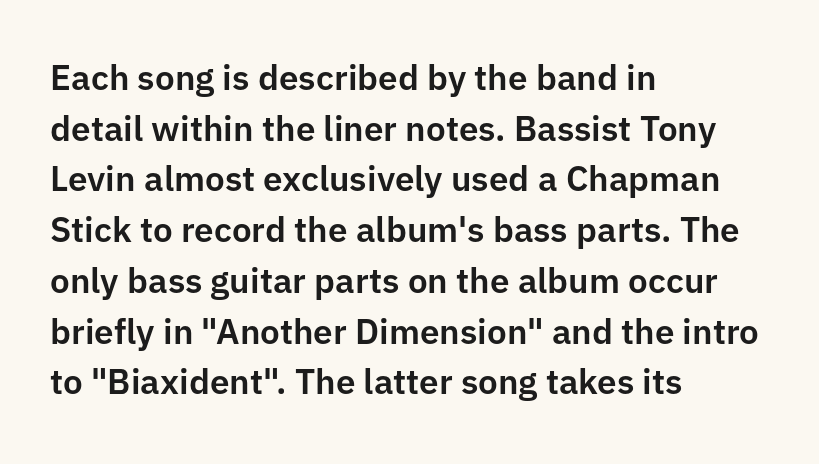
{"serif": "no", "italic": "no", "width": "normal", "stroke_contrast": "low", "x_height": "medium", "monospaced": "no", "underline": "no", "align": "left", "line_spacing": "normal", "line_spacing_ratio": 1.45, "letter_spacing": "normal", "letter_spacing_em": 0.0, "glyph_px": 35}
